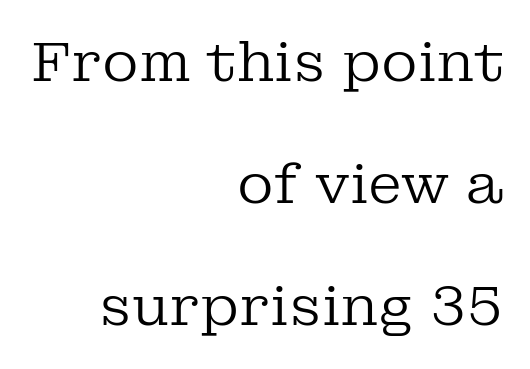
The image shows 56 px regular-weight serif type, upright; set right-aligned, loose line spacing (2.18x), normal letter spacing, not underlined; low stroke contrast and a medium x-height.
